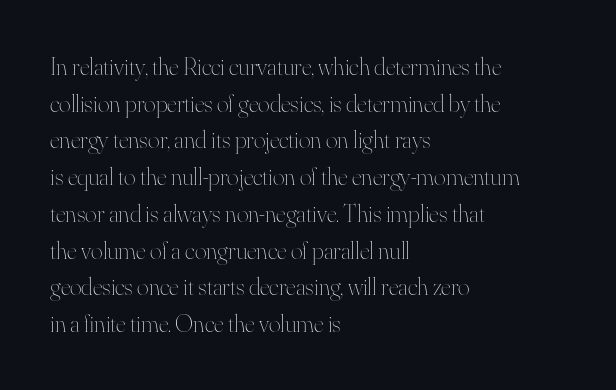
{"italic": "no", "bold": "no", "underline": "no", "align": "left", "line_spacing": "normal", "line_spacing_ratio": 1.47, "letter_spacing": "normal", "letter_spacing_em": 0.0, "glyph_px": 25}
